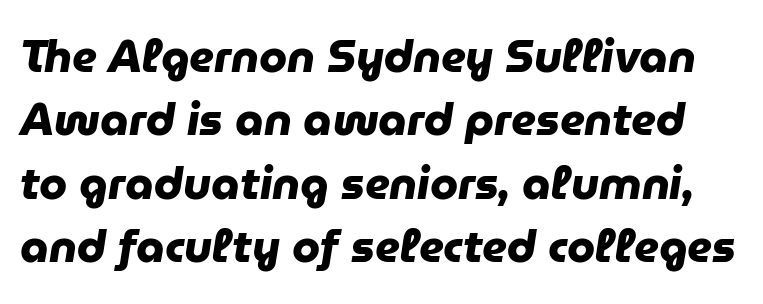
Is this a fixed-width face? No — the glyphs have proportional, varying widths. The gap between lines stays unmarked. Examine the stroke ends and you'll find no serifs. This is heavy type, rendered in bold. Here the glyphs are tracked normally, forming tight word shapes.
